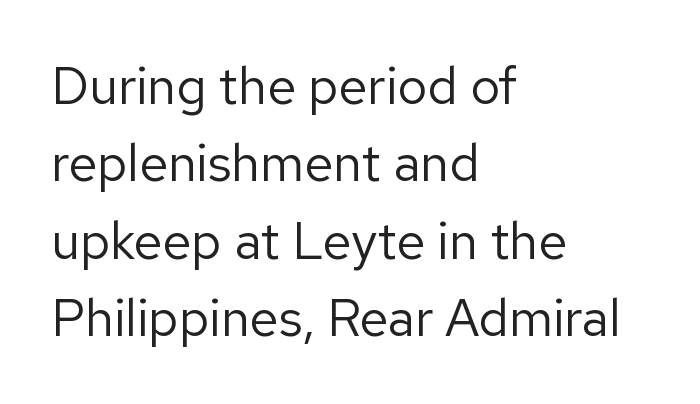
Q: Is the text bold? A: No.
Q: Is the text italic (slanted)? A: No, it is upright.
Q: Is the typeface a serif or a sans-serif typeface? A: Sans-serif.
Q: Is the text underlined? A: No.
Q: How is the paragraph aligned? A: Left-aligned.
Q: Is the spacing between letters normal or unusually wide? A: Normal.
Q: Is the spacing between lines tight, normal or loose? A: Normal.
Q: Width (condensed, normal, or wide)? A: Normal.
Q: Stroke contrast? A: Low.
Q: x-height? A: Medium.
Q: Monospaced? A: No.
